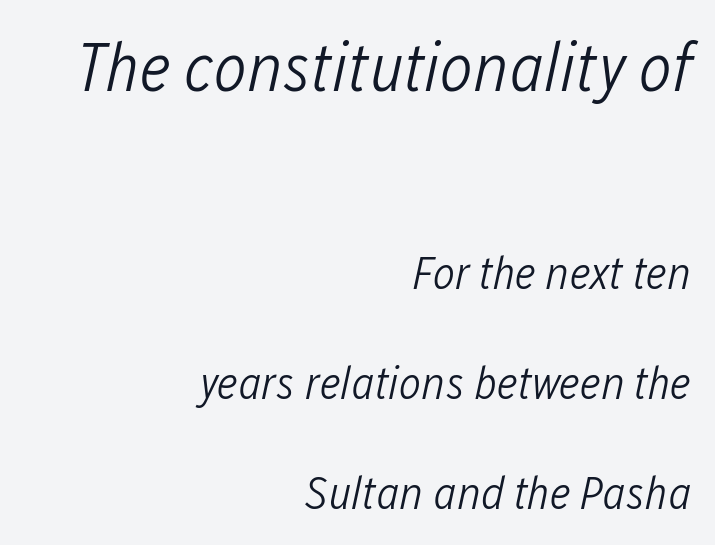
Is the block centered? No — it sits flush against the right margin. The passage shown is not underscored anywhere. The earlier block is typeset at a bigger size than the later block. The face used here is proportionally spaced, like ordinary book or web type.
